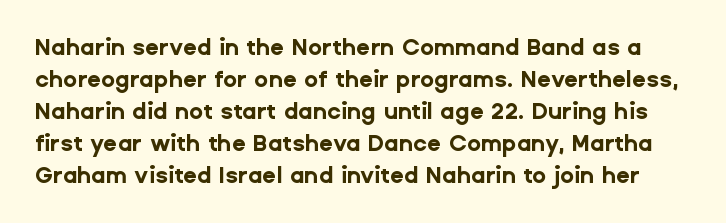
The image shows 23 px bold type, upright; set normal line spacing (1.39x), normal letter spacing, not underlined.
